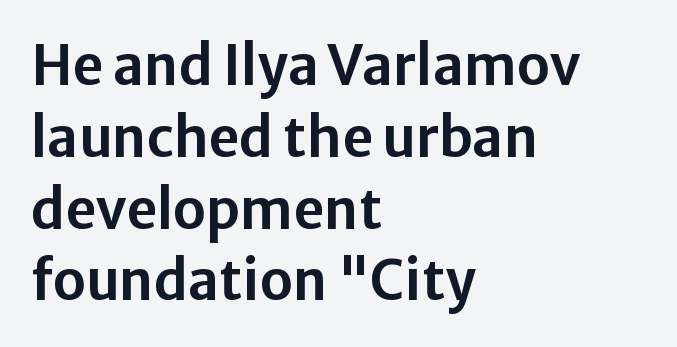
Q: Is the text italic (slanted)? A: No, it is upright.
Q: Is the typeface a serif or a sans-serif typeface? A: Sans-serif.
Q: Is the text underlined? A: No.
Q: How is the paragraph aligned? A: Left-aligned.
Q: Is the spacing between letters normal or unusually wide? A: Normal.
Q: Is the spacing between lines tight, normal or loose? A: Normal.
Q: Width (condensed, normal, or wide)? A: Normal.
Q: Stroke contrast? A: Low.
Q: x-height? A: Medium.
Q: Monospaced? A: No.
